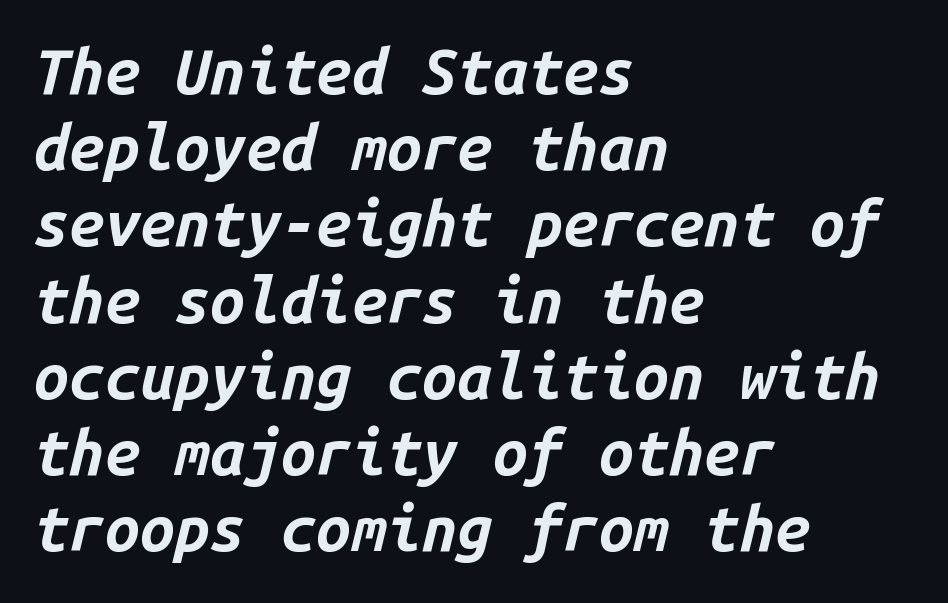
{"italic": "yes", "lean": "right", "slant_degrees": 14, "bold": "yes", "weight": "bold", "width": "normal", "stroke_contrast": "low", "x_height": "medium", "monospaced": "yes", "underline": "no", "align": "left", "line_spacing_ratio": 1.21, "letter_spacing": "normal", "letter_spacing_em": 0.0, "glyph_px": 63}
